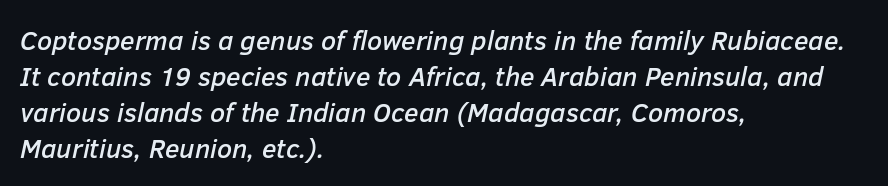
The image shows 27 px text type, italic (leaning right); set left-aligned, normal line spacing (1.33x), normal letter spacing, not underlined.
